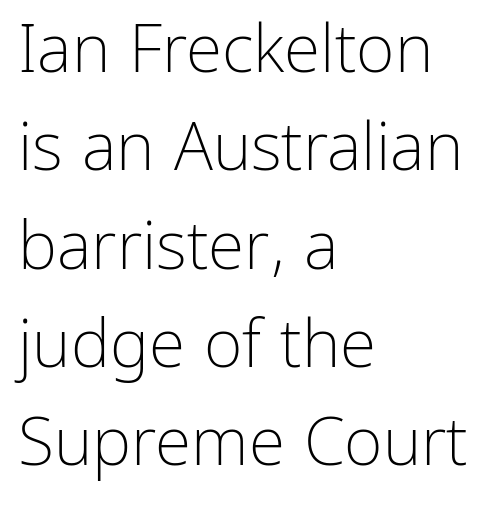
Q: Is the text bold? A: No.
Q: Is the text italic (slanted)? A: No, it is upright.
Q: Is the typeface a serif or a sans-serif typeface? A: Sans-serif.
Q: Is the text underlined? A: No.
Q: How is the paragraph aligned? A: Left-aligned.
Q: Is the spacing between letters normal or unusually wide? A: Normal.
Q: Is the spacing between lines tight, normal or loose? A: Normal.
Q: Width (condensed, normal, or wide)? A: Normal.
Q: Stroke contrast? A: Low.
Q: x-height? A: Medium.
Q: Monospaced? A: No.
